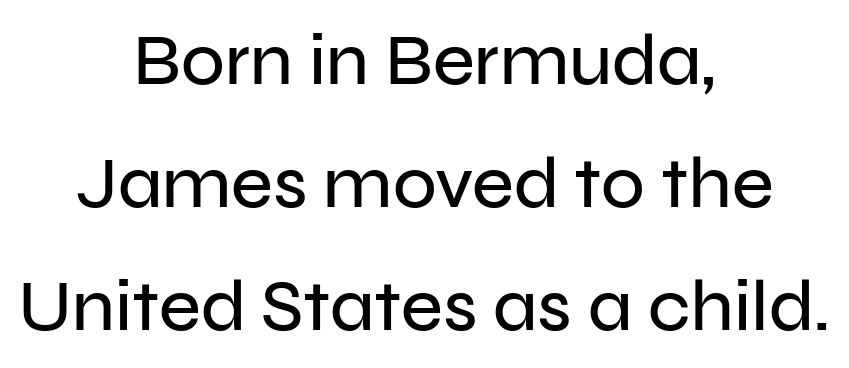
{"serif": "no", "italic": "no", "width": "normal", "stroke_contrast": "low", "x_height": "medium", "monospaced": "no", "underline": "no", "align": "center", "line_spacing_ratio": 1.71, "letter_spacing": "normal", "letter_spacing_em": 0.0, "glyph_px": 72}
